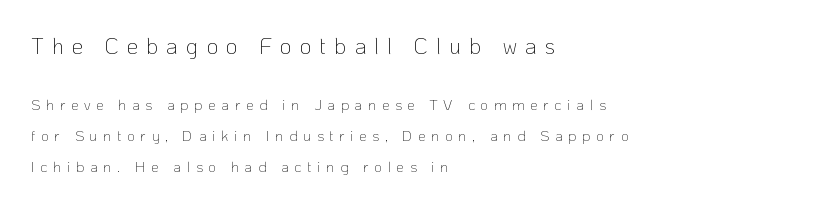
Q: Is the text bold? A: No.
Q: Is the text italic (slanted)? A: No, it is upright.
Q: Is the text underlined? A: No.
Q: How is the paragraph aligned? A: Left-aligned.
Q: Is the spacing between letters normal or unusually wide? A: Unusually wide.
Q: Is the spacing between lines tight, normal or loose? A: Loose.
Q: Which block of text is set in a larger size, the first (top) or the second (bottom)? A: The first (top) one.
